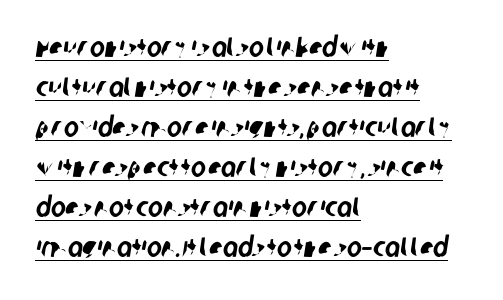
Q: Is the typeface a serif or a sans-serif typeface? A: Sans-serif.
Q: Is the text underlined? A: Yes.
Q: How is the paragraph aligned? A: Left-aligned.
Q: Is the spacing between letters normal or unusually wide? A: Normal.
Q: Is the spacing between lines tight, normal or loose? A: Normal.
Q: Width (condensed, normal, or wide)? A: Condensed.
Q: Stroke contrast? A: Low.
Q: x-height? A: Large.
Q: Monospaced? A: No.
